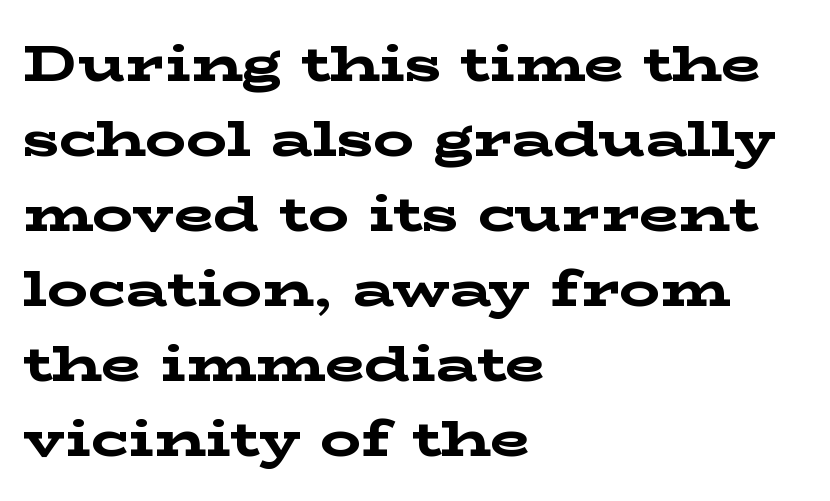
Q: Is the text bold? A: Yes.
Q: Is the text italic (slanted)? A: No, it is upright.
Q: Is the typeface a serif or a sans-serif typeface? A: Serif.
Q: Is the text underlined? A: No.
Q: How is the paragraph aligned? A: Left-aligned.
Q: Is the spacing between letters normal or unusually wide? A: Normal.
Q: Is the spacing between lines tight, normal or loose? A: Normal.
Q: Width (condensed, normal, or wide)? A: Wide.
Q: Stroke contrast? A: Low.
Q: x-height? A: Medium.
Q: Monospaced? A: No.
